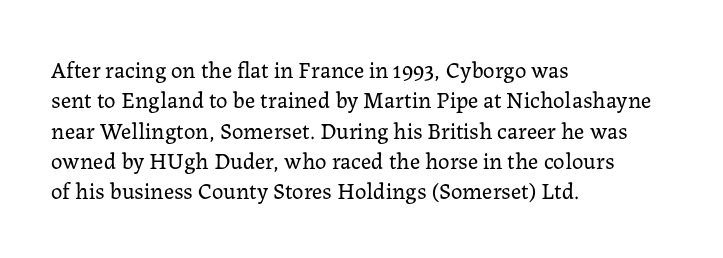
Q: Is the text bold? A: No.
Q: Is the text italic (slanted)? A: No, it is upright.
Q: Is the text underlined? A: No.
Q: How is the paragraph aligned? A: Left-aligned.
Q: Is the spacing between letters normal or unusually wide? A: Normal.
Q: Is the spacing between lines tight, normal or loose? A: Normal.
